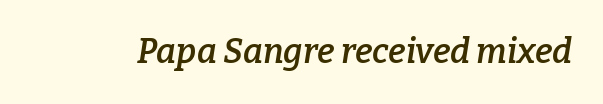
The image shows 34 px semibold serif type, italic (leaning right); set normal letter spacing, not underlined; low stroke contrast and a medium x-height.
